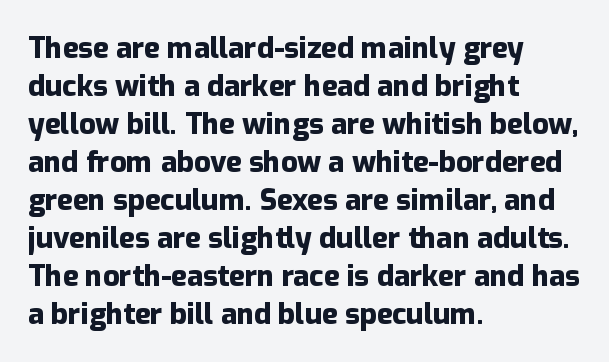
You'd pick this weight for a headline — it's a proper bold. The designer left line spacing at the default. Quick note: underline off. Does the type have serifs? No, each stem ends abruptly. Letter spacing: default.
